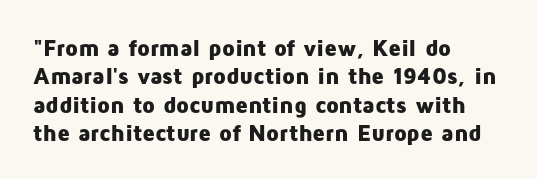
Q: Is the text bold? A: Yes.
Q: Is the text italic (slanted)? A: No, it is upright.
Q: Is the text underlined? A: No.
Q: How is the paragraph aligned? A: Left-aligned.
Q: Is the spacing between letters normal or unusually wide? A: Normal.
